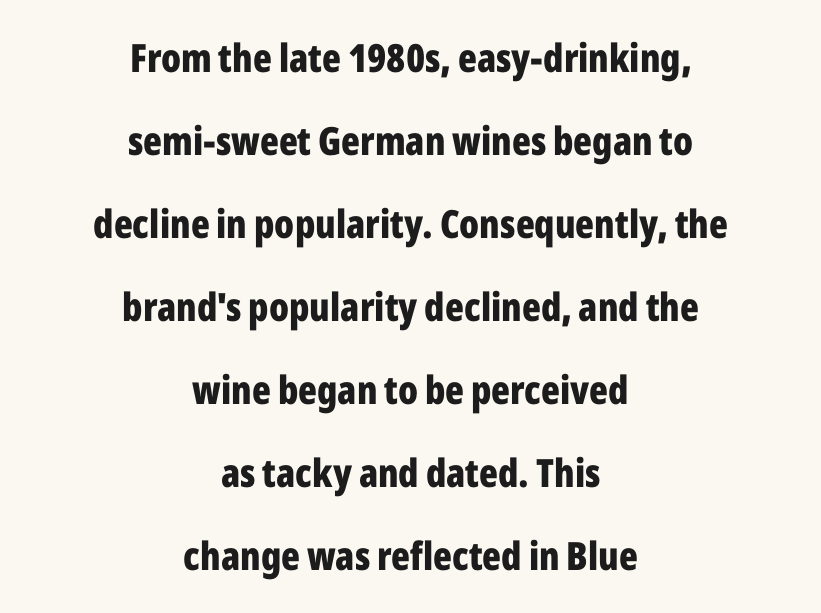
{"serif": "no", "italic": "no", "bold": "yes", "weight": "bold", "width": "condensed", "stroke_contrast": "low", "x_height": "medium", "monospaced": "no", "underline": "no", "align": "center", "line_spacing": "loose", "line_spacing_ratio": 2.13, "letter_spacing": "normal", "letter_spacing_em": 0.0, "glyph_px": 39}
